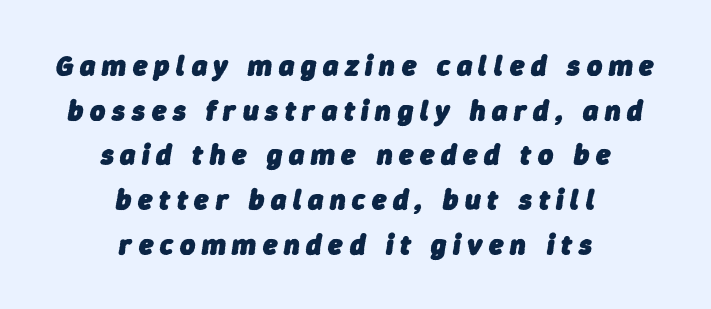
Q: Is the text bold? A: Yes.
Q: Is the text italic (slanted)? A: Yes, it leans right by about 9 degrees.
Q: Is the text underlined? A: No.
Q: How is the paragraph aligned? A: Centered.
Q: Is the spacing between letters normal or unusually wide? A: Unusually wide.
Q: Is the spacing between lines tight, normal or loose? A: Normal.
Q: Width (condensed, normal, or wide)? A: Normal.
Q: Stroke contrast? A: Low.
Q: x-height? A: Medium.
Q: Monospaced? A: No.
